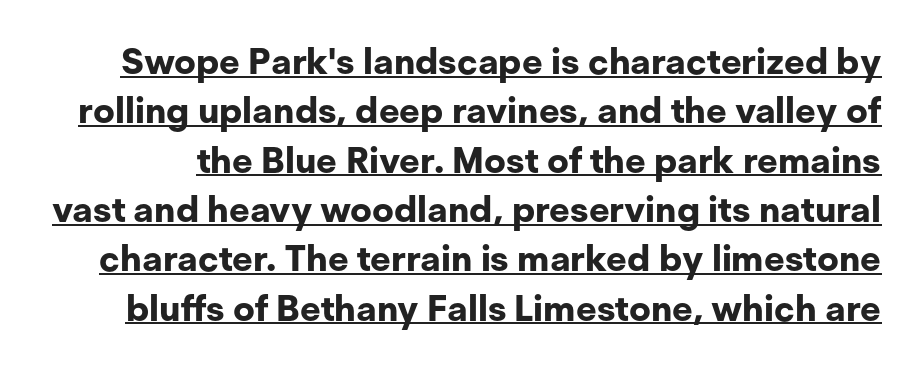
{"serif": "no", "italic": "no", "bold": "yes", "weight": "bold", "width": "normal", "stroke_contrast": "low", "x_height": "medium", "monospaced": "no", "underline": "yes", "line_spacing": "normal", "line_spacing_ratio": 1.37, "letter_spacing": "normal", "letter_spacing_em": 0.0, "glyph_px": 36}
